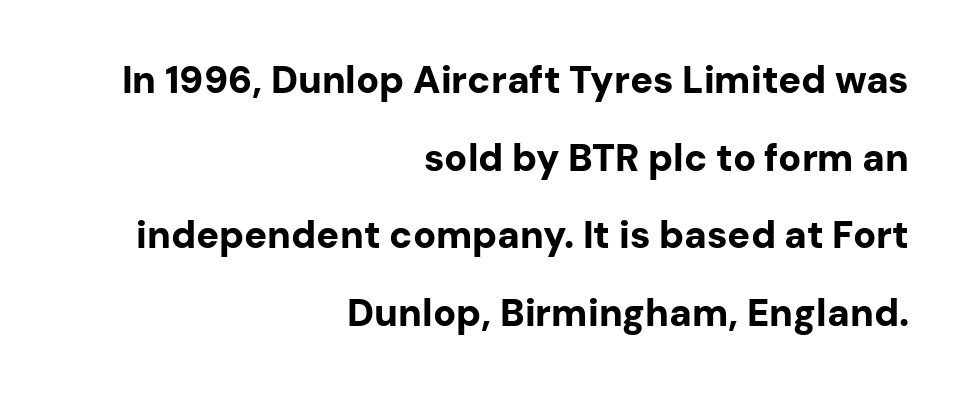
Q: Is the text bold? A: Yes.
Q: Is the text italic (slanted)? A: No, it is upright.
Q: Is the typeface a serif or a sans-serif typeface? A: Sans-serif.
Q: Is the text underlined? A: No.
Q: How is the paragraph aligned? A: Right-aligned.
Q: Is the spacing between letters normal or unusually wide? A: Normal.
Q: Is the spacing between lines tight, normal or loose? A: Loose.
Q: Width (condensed, normal, or wide)? A: Normal.
Q: Stroke contrast? A: Low.
Q: x-height? A: Medium.
Q: Monospaced? A: No.
